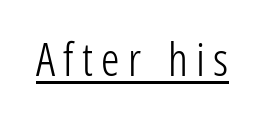
The image shows 46 px light, condensed sans-serif type, upright; set underlined; low stroke contrast and a medium x-height.
